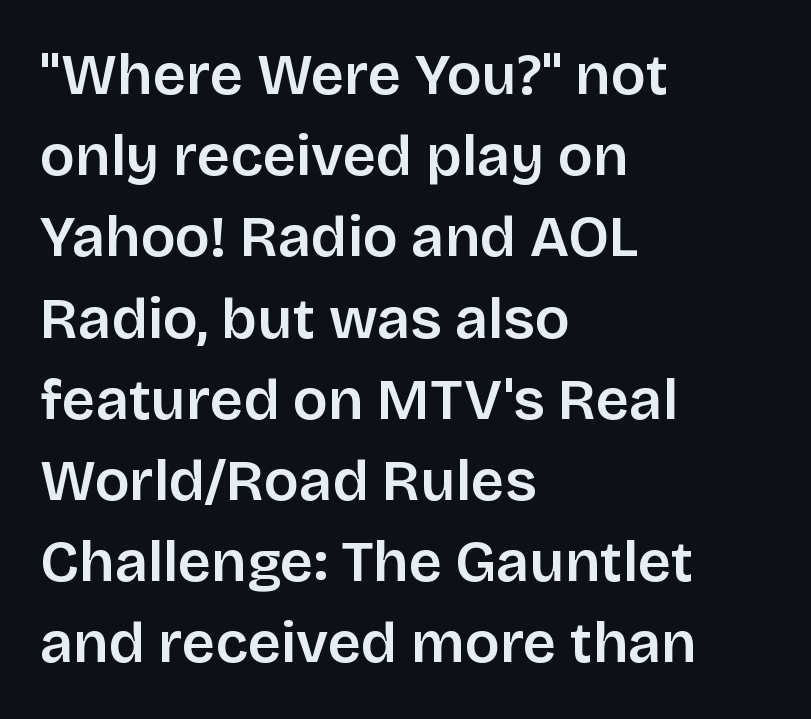
{"serif": "no", "italic": "no", "width": "normal", "stroke_contrast": "low", "x_height": "large", "monospaced": "no", "underline": "no", "align": "left", "line_spacing": "normal", "line_spacing_ratio": 1.4, "letter_spacing": "normal", "letter_spacing_em": 0.0, "glyph_px": 58}
